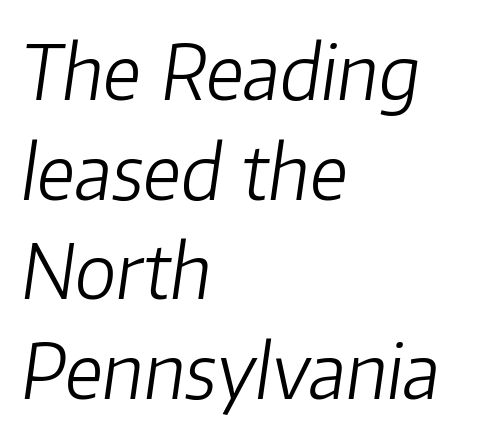
Q: Is the text bold? A: No.
Q: Is the text italic (slanted)? A: Yes, it leans right by about 8 degrees.
Q: Is the text underlined? A: No.
Q: How is the paragraph aligned? A: Left-aligned.
Q: Is the spacing between letters normal or unusually wide? A: Normal.
Q: Is the spacing between lines tight, normal or loose? A: Normal.
Q: Width (condensed, normal, or wide)? A: Normal.
Q: Stroke contrast? A: Low.
Q: x-height? A: Medium.
Q: Monospaced? A: No.
